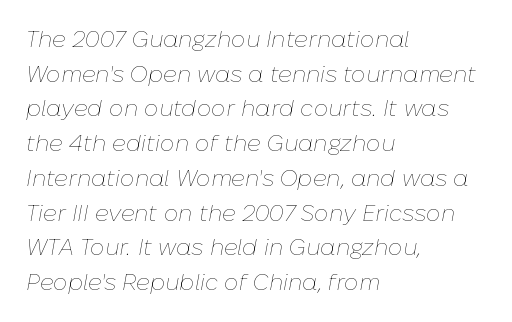
Is this a heavy cut? Hardly; it is regular or lighter. Between one letter and the next there's only the usual sliver of space. Which margin do the lines hug? The left one — the right edge is uneven. The axis of the letterforms is tilted away from vertical. The passage shown stacks its lines at a standard gap.
